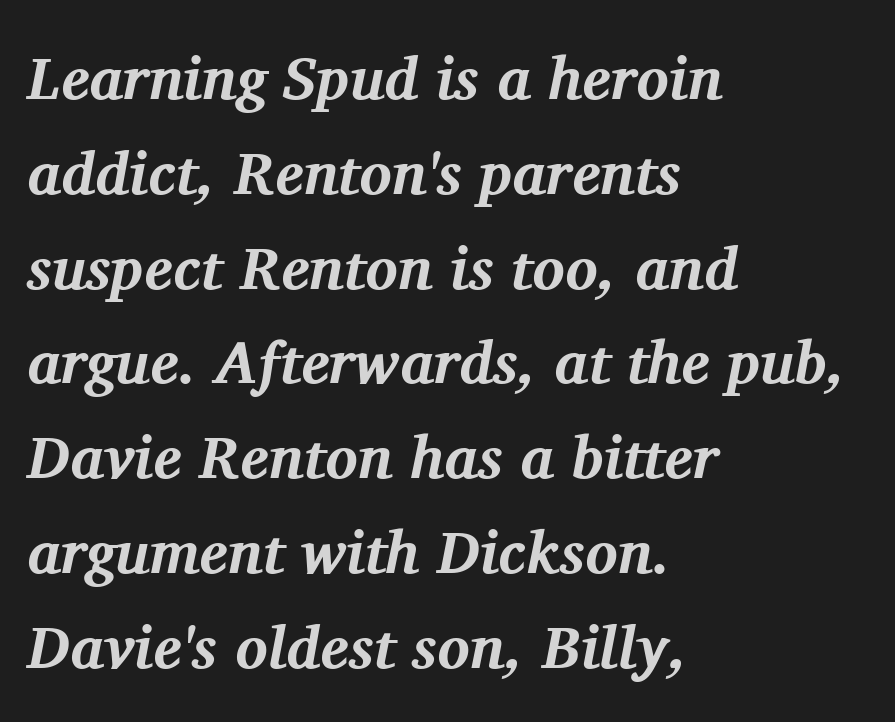
You can tell it's italic because the verticals aren't actually vertical. These lines keep a tight, regular rhythm from letter to letter. Whoever set this chose a conventional vertical rhythm. Is this a fixed-width face? No — the glyphs have proportional, varying widths.
